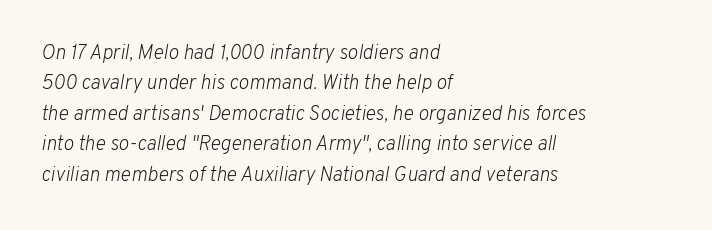
Q: Is the text bold? A: No.
Q: Is the text italic (slanted)? A: Yes, it leans right by about 10 degrees.
Q: Is the text underlined? A: No.
Q: How is the paragraph aligned? A: Left-aligned.
Q: Is the spacing between letters normal or unusually wide? A: Normal.
Q: Is the spacing between lines tight, normal or loose? A: Normal.
